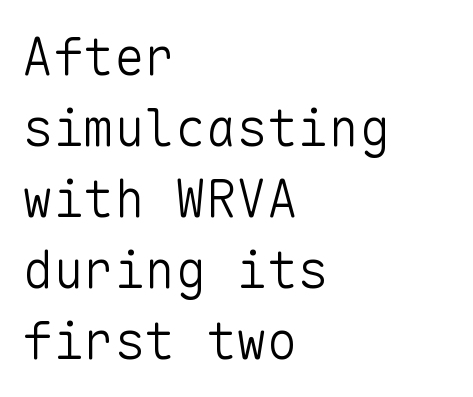
{"serif": "no", "italic": "no", "bold": "no", "weight": "light", "width": "normal", "stroke_contrast": "low", "x_height": "medium", "monospaced": "yes", "underline": "no", "align": "left", "line_spacing": "normal", "line_spacing_ratio": 1.39, "letter_spacing": "normal", "letter_spacing_em": 0.0, "glyph_px": 51}
